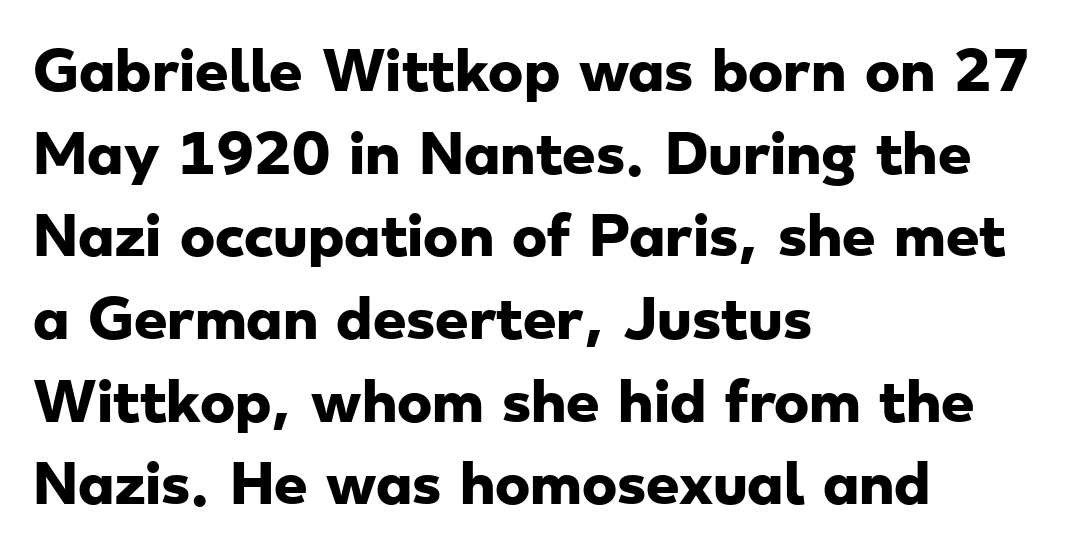
Q: Is the text bold? A: Yes.
Q: Is the typeface a serif or a sans-serif typeface? A: Sans-serif.
Q: Is the text underlined? A: No.
Q: How is the paragraph aligned? A: Left-aligned.
Q: Is the spacing between letters normal or unusually wide? A: Normal.
Q: Is the spacing between lines tight, normal or loose? A: Normal.
Q: Width (condensed, normal, or wide)? A: Wide.
Q: Stroke contrast? A: Low.
Q: x-height? A: Small.
Q: Monospaced? A: No.
